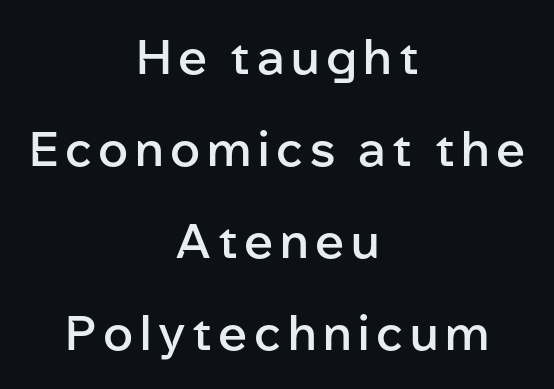
The image shows 48 px semibold sans-serif type, upright; set centered, loose line spacing (1.92x), not underlined; low stroke contrast and a medium x-height.
